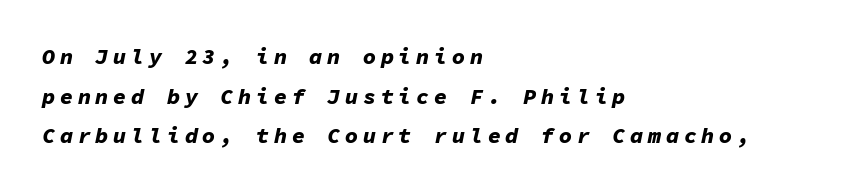
{"italic": "yes", "lean": "right", "slant_degrees": 11, "bold": "yes", "underline": "no", "align": "left", "line_spacing_ratio": 1.8, "letter_spacing": "wide", "letter_spacing_em": 0.21, "glyph_px": 22}
